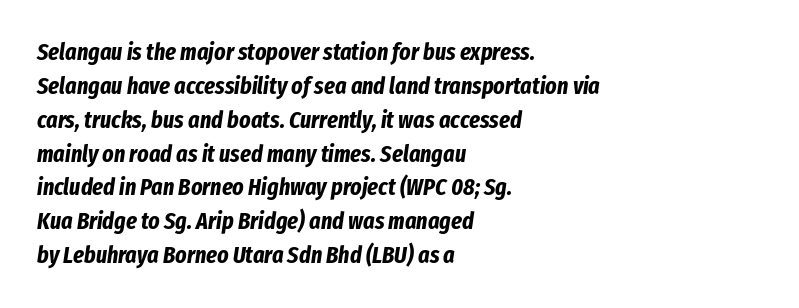
Q: Is the text bold? A: Yes.
Q: Is the text italic (slanted)? A: Yes, it leans right by about 8 degrees.
Q: Is the text underlined? A: No.
Q: How is the paragraph aligned? A: Left-aligned.
Q: Is the spacing between letters normal or unusually wide? A: Normal.
Q: Is the spacing between lines tight, normal or loose? A: Normal.
